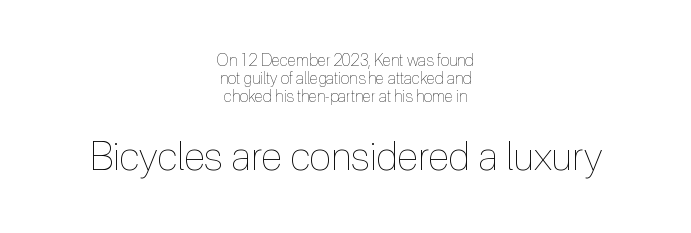
The image shows 40 px thin, condensed type, upright; set centered, tight line spacing (1.12x), normal letter spacing, not underlined; the second (bottom) block is 2.5x larger; a medium x-height.
